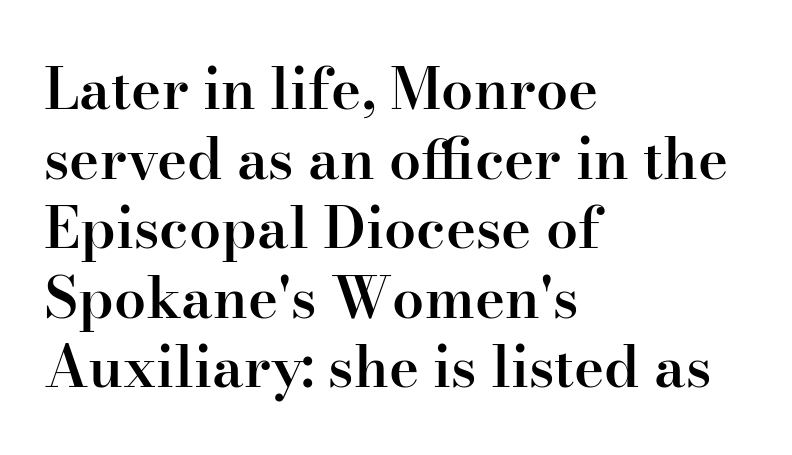
Q: Is the text bold? A: Semi-bold.
Q: Is the text italic (slanted)? A: No, it is upright.
Q: Is the typeface a serif or a sans-serif typeface? A: Serif.
Q: Is the text underlined? A: No.
Q: How is the paragraph aligned? A: Left-aligned.
Q: Is the spacing between letters normal or unusually wide? A: Normal.
Q: Width (condensed, normal, or wide)? A: Normal.
Q: Stroke contrast? A: High.
Q: x-height? A: Small.
Q: Monospaced? A: No.
